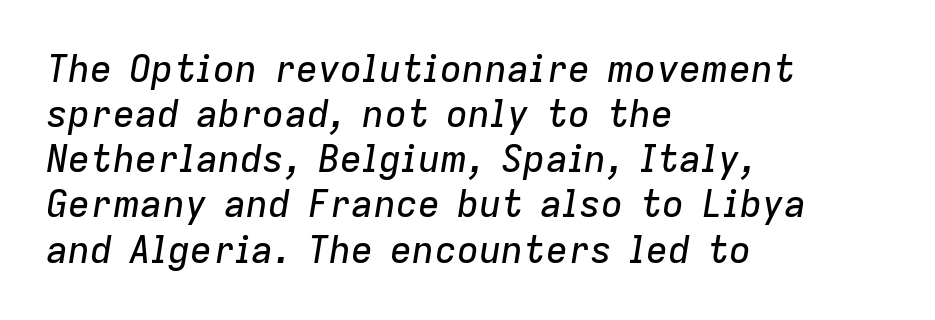
{"italic": "yes", "lean": "right", "slant_degrees": 9, "width": "normal", "stroke_contrast": "low", "x_height": "medium", "monospaced": "no", "underline": "no", "align": "left", "line_spacing_ratio": 1.22, "letter_spacing": "normal", "letter_spacing_em": 0.0, "glyph_px": 37}
